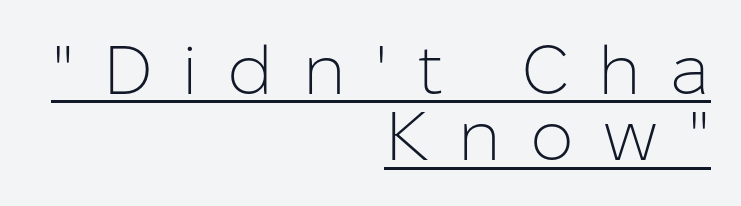
Q: Is the text bold? A: No.
Q: Is the text italic (slanted)? A: No, it is upright.
Q: Is the typeface a serif or a sans-serif typeface? A: Sans-serif.
Q: Is the text underlined? A: Yes.
Q: How is the paragraph aligned? A: Right-aligned.
Q: Is the spacing between letters normal or unusually wide? A: Unusually wide.
Q: Is the spacing between lines tight, normal or loose? A: Tight.
Q: Width (condensed, normal, or wide)? A: Normal.
Q: Stroke contrast? A: Low.
Q: x-height? A: Medium.
Q: Monospaced? A: No.
